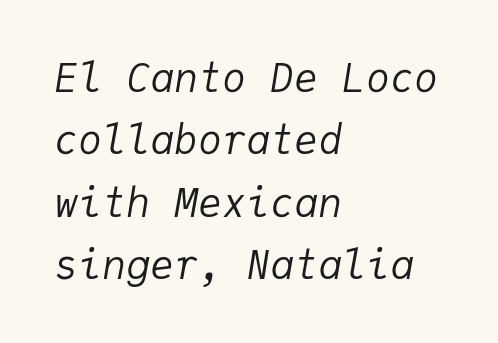
Q: Is the text bold? A: No.
Q: Is the text italic (slanted)? A: Yes, it leans right by about 9 degrees.
Q: Is the text underlined? A: No.
Q: How is the paragraph aligned? A: Left-aligned.
Q: Is the spacing between letters normal or unusually wide? A: Normal.
Q: Is the spacing between lines tight, normal or loose? A: Normal.
Q: Width (condensed, normal, or wide)? A: Normal.
Q: Stroke contrast? A: Low.
Q: x-height? A: Medium.
Q: Monospaced? A: Yes.
